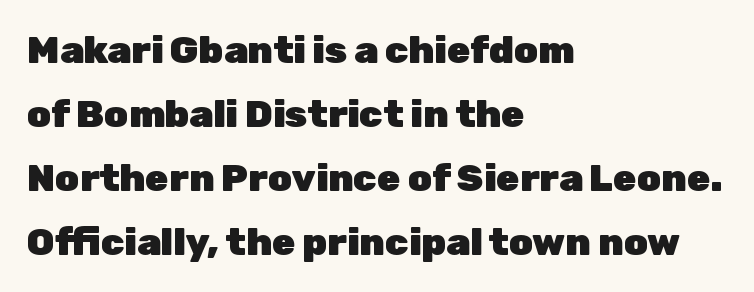
Q: Is the text bold? A: Yes.
Q: Is the text italic (slanted)? A: No, it is upright.
Q: Is the typeface a serif or a sans-serif typeface? A: Sans-serif.
Q: Is the text underlined? A: No.
Q: How is the paragraph aligned? A: Left-aligned.
Q: Is the spacing between letters normal or unusually wide? A: Normal.
Q: Is the spacing between lines tight, normal or loose? A: Normal.
Q: Width (condensed, normal, or wide)? A: Normal.
Q: Stroke contrast? A: Low.
Q: x-height? A: Medium.
Q: Monospaced? A: No.
